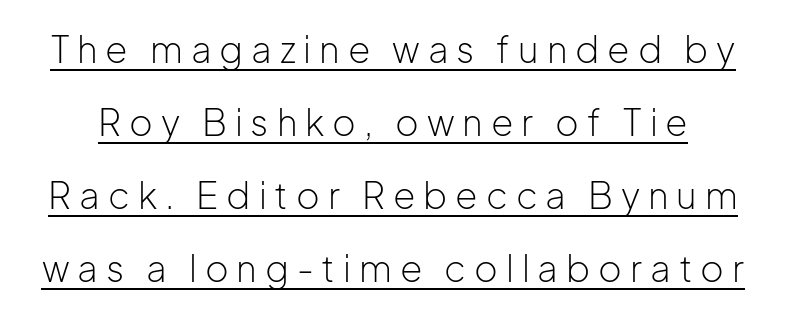
{"serif": "no", "italic": "no", "bold": "no", "weight": "light", "width": "normal", "stroke_contrast": "low", "x_height": "medium", "monospaced": "no", "underline": "yes", "line_spacing": "loose", "line_spacing_ratio": 2.03, "letter_spacing": "wide", "letter_spacing_em": 0.22, "glyph_px": 36}
